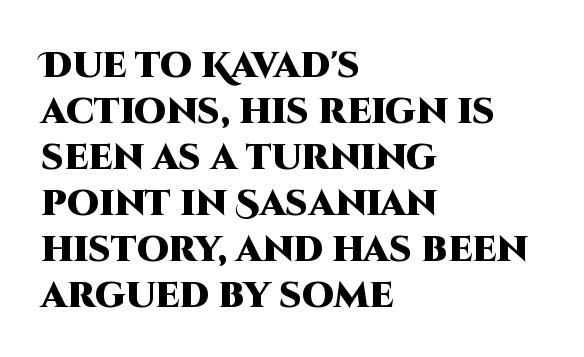
Q: Is the text bold? A: Yes.
Q: Is the text italic (slanted)? A: No, it is upright.
Q: Is the typeface a serif or a sans-serif typeface? A: Sans-serif.
Q: Is the text underlined? A: No.
Q: How is the paragraph aligned? A: Left-aligned.
Q: Is the spacing between letters normal or unusually wide? A: Normal.
Q: Is the spacing between lines tight, normal or loose? A: Normal.
Q: Width (condensed, normal, or wide)? A: Normal.
Q: Stroke contrast? A: High.
Q: x-height? A: Large.
Q: Monospaced? A: No.
